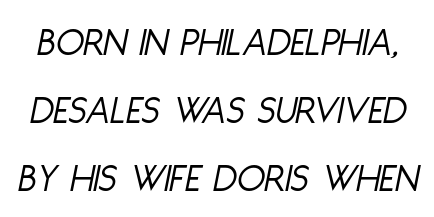
Q: Is the text bold? A: No.
Q: Is the text italic (slanted)? A: Yes, it leans right by about 11 degrees.
Q: Is the text underlined? A: No.
Q: Is the spacing between letters normal or unusually wide? A: Normal.
Q: Is the spacing between lines tight, normal or loose? A: Normal.
Q: Width (condensed, normal, or wide)? A: Condensed.
Q: Stroke contrast? A: Low.
Q: x-height? A: Large.
Q: Monospaced? A: No.
